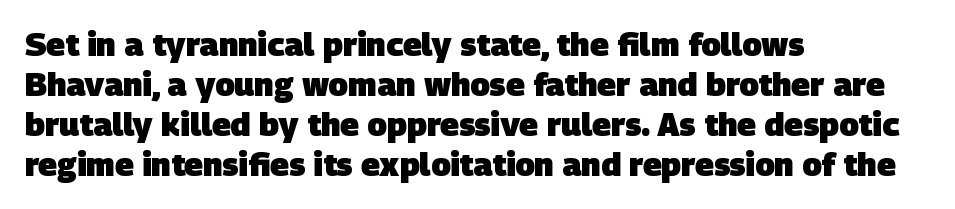
{"serif": "no", "bold": "yes", "weight": "heavy", "width": "normal", "stroke_contrast": "low", "x_height": "large", "monospaced": "no", "underline": "no", "align": "left", "line_spacing": "normal", "line_spacing_ratio": 1.25, "letter_spacing": "normal", "letter_spacing_em": 0.0, "glyph_px": 32}
